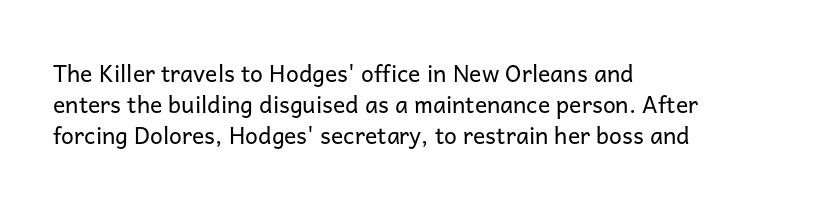
{"italic": "no", "bold": "no", "underline": "no", "align": "left", "line_spacing": "normal", "line_spacing_ratio": 1.35, "letter_spacing": "normal", "letter_spacing_em": 0.0, "glyph_px": 23}
